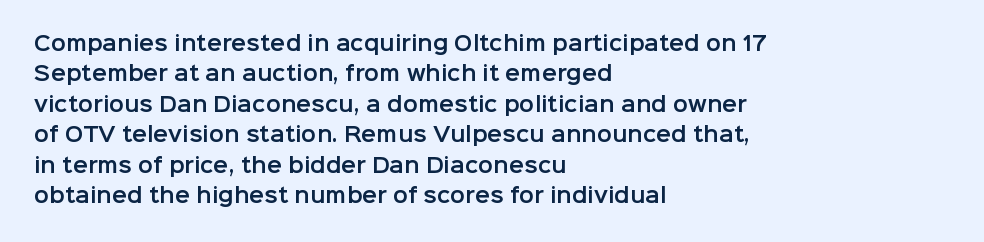
Characters follow at the spacing the type designer built in. The line-height multiplier appears to be the usual default. Just letters on the line, the space beneath them empty. It's the straight-up-and-down kind of type. Each line starts at the same left margin while the right side varies.
